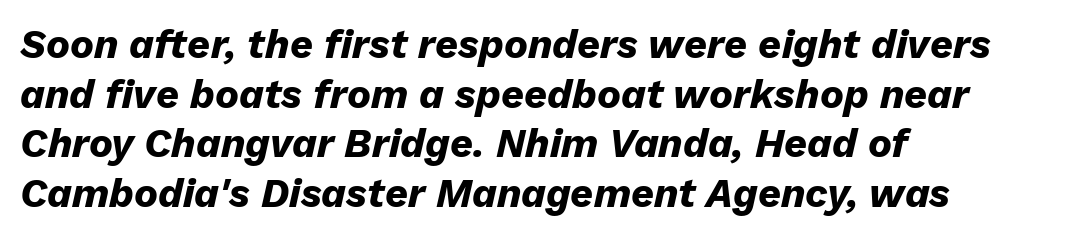
Caption: multi-line text, flush left, ragged right. Typographic density is high because the face is bold. The glyphs are unaccompanied by any horizontal stroke below them. The font's italic variant was chosen for this text. Each letter keeps its own natural width here, so spacing adapts to shape.
